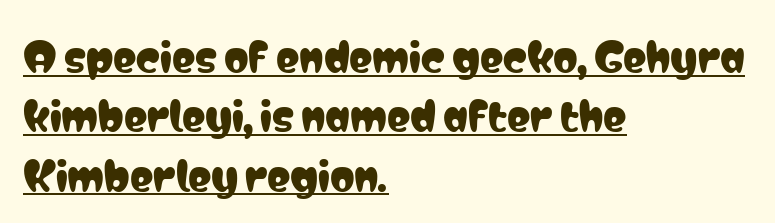
Q: Is the text italic (slanted)? A: No, it is upright.
Q: Is the typeface a serif or a sans-serif typeface? A: Sans-serif.
Q: Is the text underlined? A: Yes.
Q: How is the paragraph aligned? A: Left-aligned.
Q: Is the spacing between letters normal or unusually wide? A: Normal.
Q: Is the spacing between lines tight, normal or loose? A: Normal.
Q: Width (condensed, normal, or wide)? A: Condensed.
Q: Stroke contrast? A: Low.
Q: x-height? A: Medium.
Q: Monospaced? A: No.
